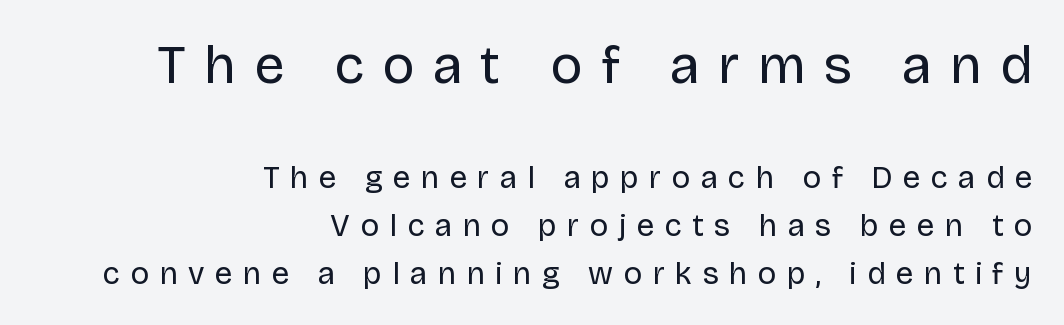
Compare the two chunks: the upper has the greater cap height. Observe the wide spacing: letters keep a clear distance from each other. Reading down the column, the eye jumps a familiar distance to each next line. If you drew a ruler down the right edge, every line would touch it. Serifs: no, the terminals of the letterforms are clean. No heavy texture on the line: the type isn't bold.
